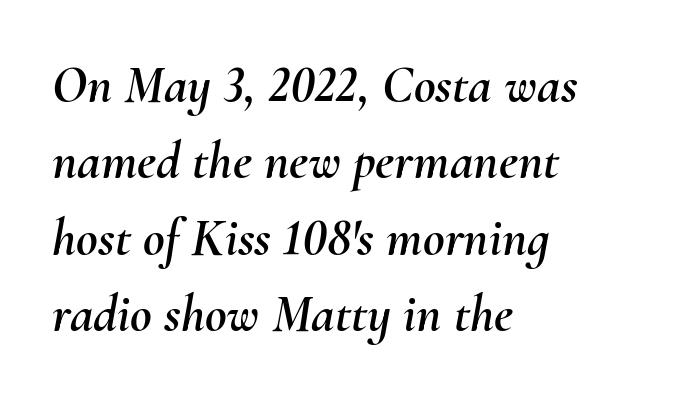
The image shows 53 px text type, italic (leaning right); set left-aligned, normal line spacing (1.44x), normal letter spacing, not underlined; medium stroke contrast and a small x-height.
